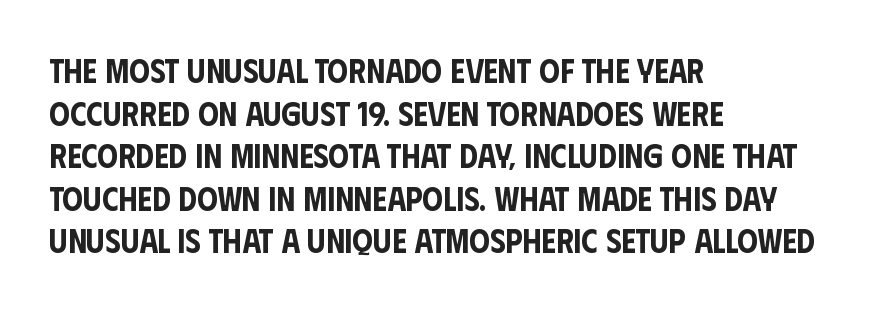
{"serif": "no", "italic": "no", "width": "condensed", "stroke_contrast": "low", "x_height": "large", "monospaced": "no", "underline": "no", "align": "left", "line_spacing": "normal", "line_spacing_ratio": 1.29, "letter_spacing": "normal", "letter_spacing_em": 0.0, "glyph_px": 33}
